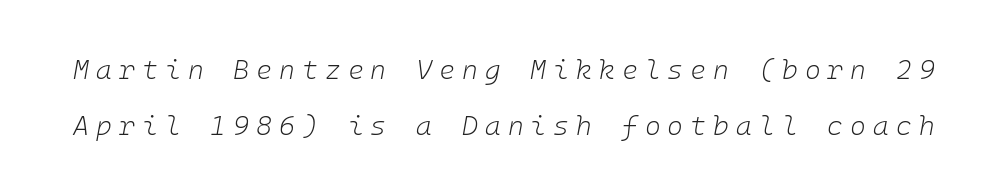
Q: Is the text bold? A: No.
Q: Is the text italic (slanted)? A: Yes, it leans right by about 10 degrees.
Q: Is the text underlined? A: No.
Q: Is the spacing between letters normal or unusually wide? A: Unusually wide.
Q: Is the spacing between lines tight, normal or loose? A: Loose.
